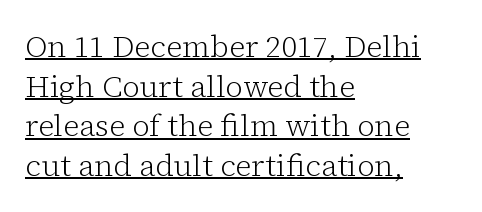
Q: Is the text bold? A: No.
Q: Is the text italic (slanted)? A: No, it is upright.
Q: Is the typeface a serif or a sans-serif typeface? A: Serif.
Q: Is the text underlined? A: Yes.
Q: How is the paragraph aligned? A: Left-aligned.
Q: Is the spacing between letters normal or unusually wide? A: Normal.
Q: Is the spacing between lines tight, normal or loose? A: Normal.
Q: Width (condensed, normal, or wide)? A: Normal.
Q: Stroke contrast? A: Low.
Q: x-height? A: Medium.
Q: Monospaced? A: No.
